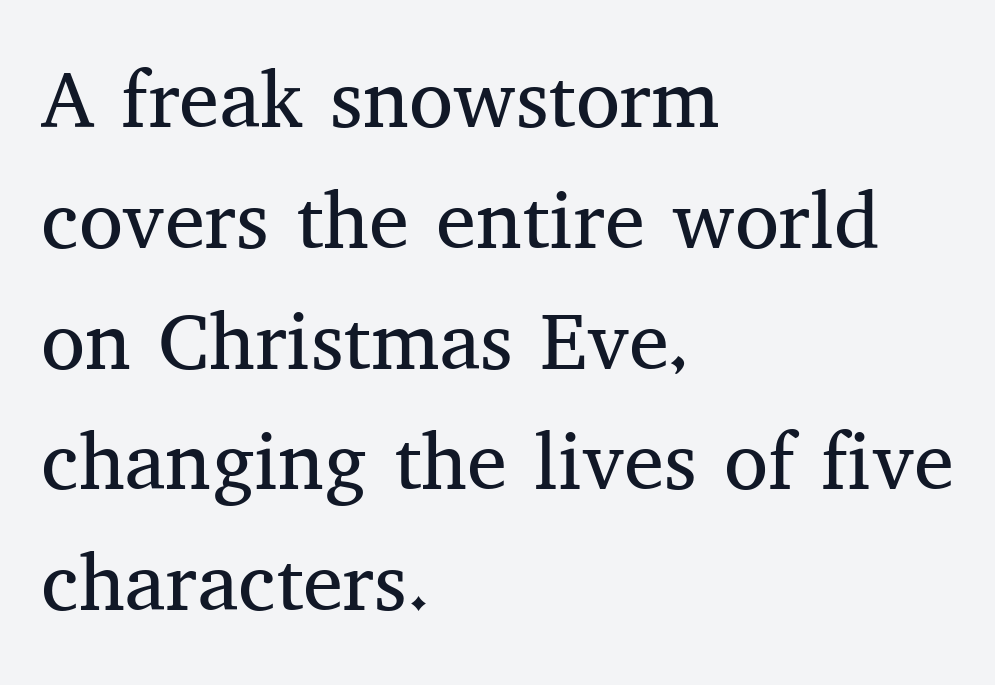
The image shows 80 px regular-weight serif type, upright; set left-aligned, normal line spacing (1.51x), normal letter spacing, not underlined; medium stroke contrast and a medium x-height.
